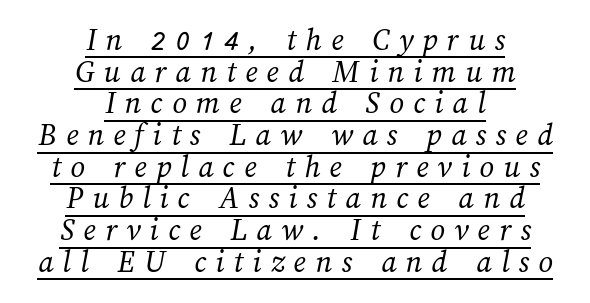
Q: Is the text bold? A: No.
Q: Is the text underlined? A: Yes.
Q: How is the paragraph aligned? A: Centered.
Q: Is the spacing between letters normal or unusually wide? A: Unusually wide.
Q: Is the spacing between lines tight, normal or loose? A: Tight.
Q: Width (condensed, normal, or wide)? A: Normal.
Q: Stroke contrast? A: Medium.
Q: x-height? A: Medium.
Q: Monospaced? A: No.
